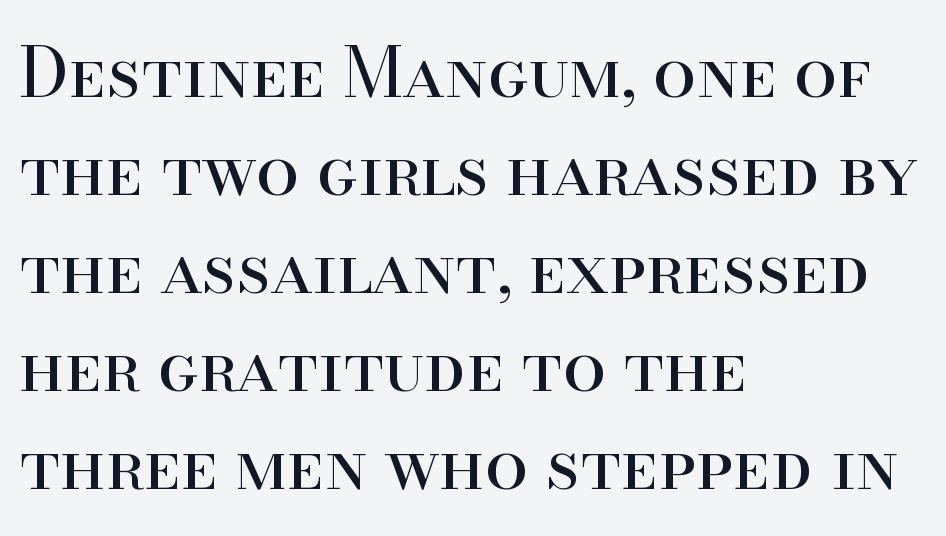
The face used here is proportionally spaced, like ordinary book or web type. No chunkiness to these letters — they're not bold. Is this a sans? No — the strokes have serifs. If you drew a line through each stem, it would be perfectly vertical. Check the space under the baseline: it is left empty. This block has exactly the height ordinary leading produces.
